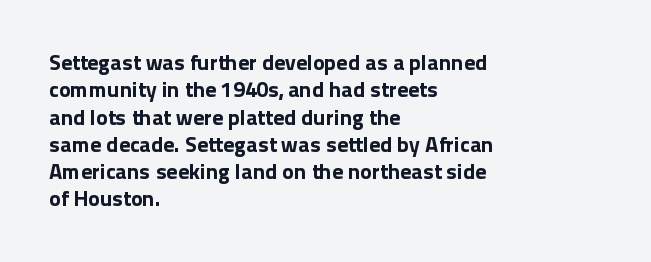
Q: Is the text bold? A: Yes.
Q: Is the text italic (slanted)? A: No, it is upright.
Q: Is the text underlined? A: No.
Q: How is the paragraph aligned? A: Left-aligned.
Q: Is the spacing between letters normal or unusually wide? A: Normal.
